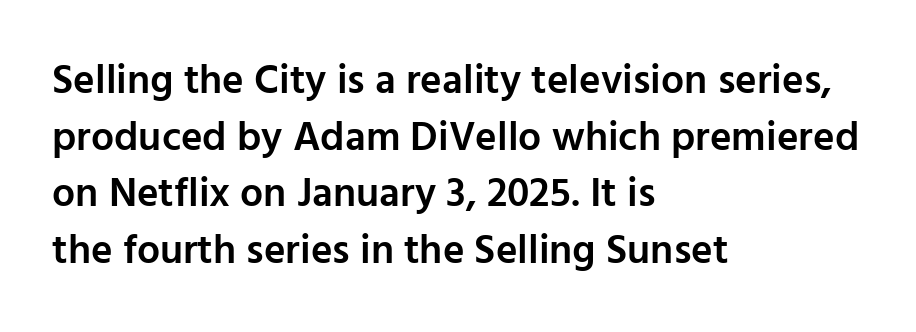
The image shows 41 px semibold sans-serif type, upright; set left-aligned, normal line spacing (1.38x), normal letter spacing, not underlined; low stroke contrast and a medium x-height.
